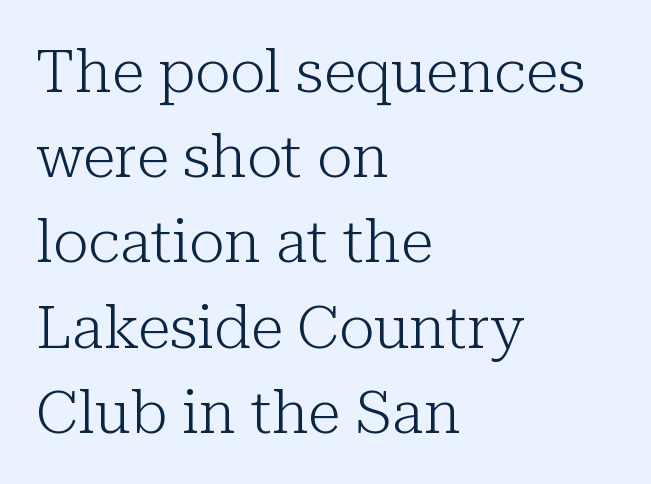
{"serif": "yes", "italic": "no", "bold": "no", "weight": "light", "width": "normal", "stroke_contrast": "low", "x_height": "medium", "monospaced": "no", "underline": "no", "align": "left", "line_spacing": "normal", "line_spacing_ratio": 1.42, "letter_spacing": "normal", "letter_spacing_em": 0.0, "glyph_px": 60}
